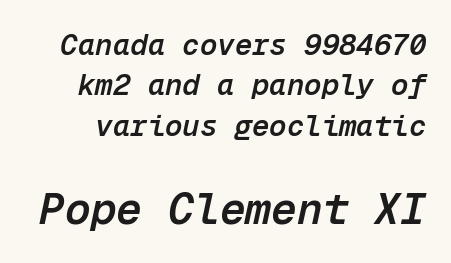
Q: Is the text bold? A: Semi-bold.
Q: Is the text italic (slanted)? A: Yes, it leans right by about 12 degrees.
Q: Is the text underlined? A: No.
Q: Is the spacing between letters normal or unusually wide? A: Normal.
Q: Is the spacing between lines tight, normal or loose? A: Normal.
Q: Which block of text is set in a larger size, the first (top) or the second (bottom)? A: The second (bottom) one.
Q: Width (condensed, normal, or wide)? A: Normal.
Q: Stroke contrast? A: Low.
Q: x-height? A: Medium.
Q: Monospaced? A: Yes.
